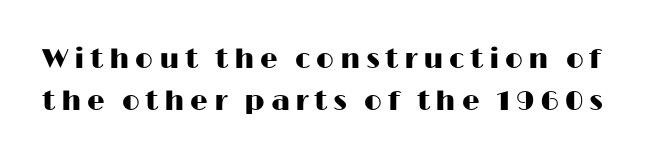
{"serif": "no", "italic": "no", "width": "wide", "stroke_contrast": "high", "x_height": "medium", "monospaced": "no", "underline": "no", "line_spacing": "normal", "line_spacing_ratio": 1.49, "letter_spacing": "wide", "letter_spacing_em": 0.2, "glyph_px": 28}
